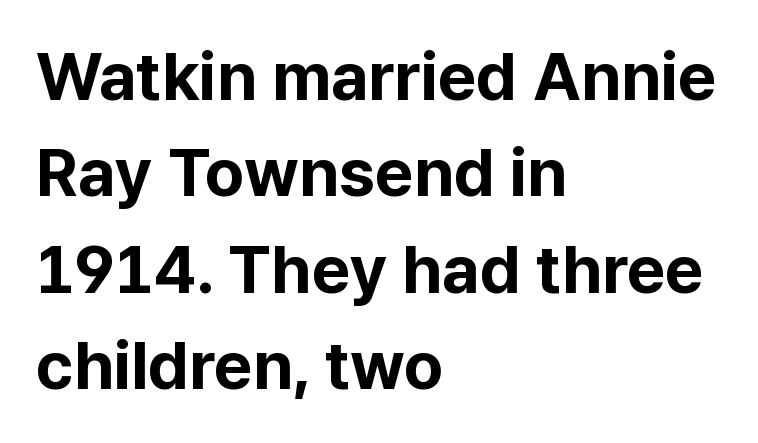
The image shows 67 px bold sans-serif type, upright; set left-aligned, normal line spacing (1.44x), normal letter spacing, not underlined; low stroke contrast and a medium x-height.
